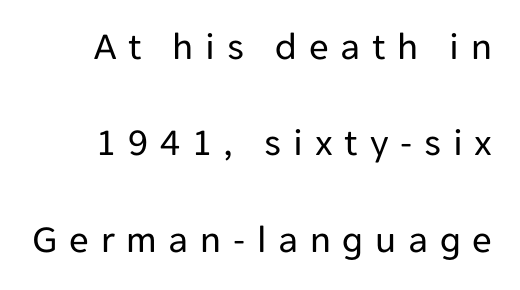
{"serif": "no", "italic": "no", "bold": "no", "weight": "regular", "width": "normal", "stroke_contrast": "low", "x_height": "medium", "monospaced": "no", "underline": "no", "line_spacing": "loose", "line_spacing_ratio": 2.47, "letter_spacing": "wide", "letter_spacing_em": 0.3, "glyph_px": 39}
